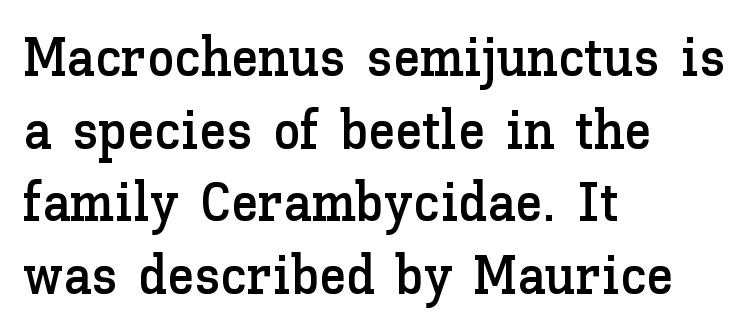
The image shows 55 px text type, upright; set left-aligned, normal line spacing (1.32x), normal letter spacing, not underlined; low stroke contrast and a medium x-height.
